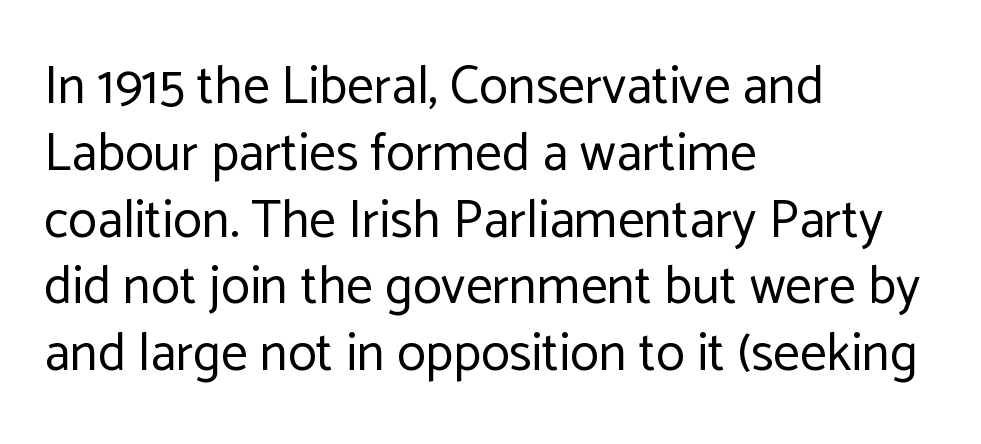
Q: Is the text bold? A: No.
Q: Is the text italic (slanted)? A: No, it is upright.
Q: Is the typeface a serif or a sans-serif typeface? A: Sans-serif.
Q: Is the text underlined? A: No.
Q: How is the paragraph aligned? A: Left-aligned.
Q: Is the spacing between letters normal or unusually wide? A: Normal.
Q: Is the spacing between lines tight, normal or loose? A: Normal.
Q: Width (condensed, normal, or wide)? A: Normal.
Q: Stroke contrast? A: Low.
Q: x-height? A: Medium.
Q: Monospaced? A: No.
